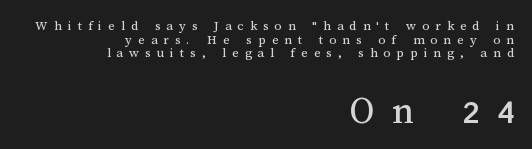
The image shows 40 px regular-weight type, upright; set right-aligned, tight line spacing (0.97x), unusually wide letter spacing (+0.43 em), not underlined; the second (bottom) block is 2.86x larger; medium stroke contrast and a medium x-height.
